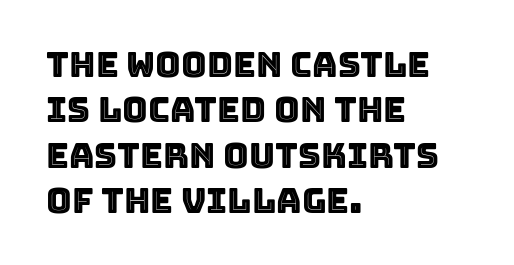
The image shows 35 px text type, upright; set left-aligned, normal line spacing (1.3x), normal letter spacing, not underlined; a large x-height.
